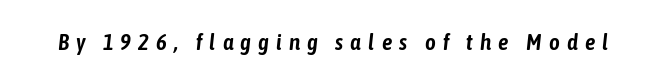
Q: Is the text italic (slanted)? A: Yes, it leans right by about 6 degrees.
Q: Is the text underlined? A: No.
Q: Is the spacing between letters normal or unusually wide? A: Unusually wide.
